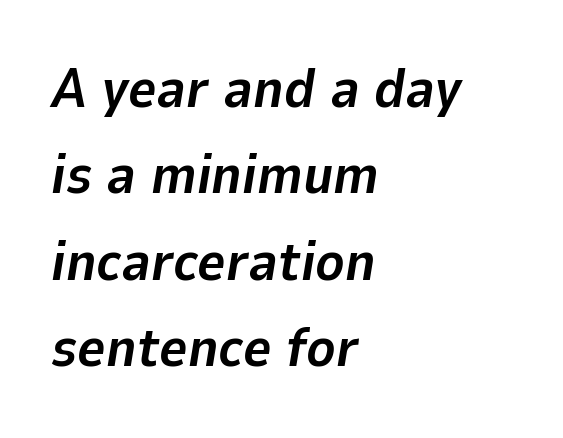
Clear beneath every line of the passage. What's the leading like? Ordinary, nothing unusual. The rendering anchors every line to the left-hand side. Note the varied advance widths — an 'i' is clearly narrower than an 'm'. Yep, that's italic — everything's leaning. Students, note that the glyphs here touch the page at normal intervals.
